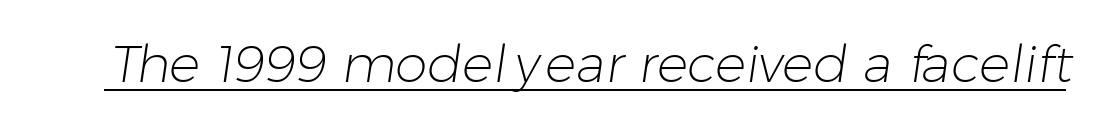
Q: Is the text bold? A: No.
Q: Is the typeface a serif or a sans-serif typeface? A: Sans-serif.
Q: Is the text underlined? A: Yes.
Q: Is the spacing between letters normal or unusually wide? A: Normal.
Q: Width (condensed, normal, or wide)? A: Normal.
Q: Stroke contrast? A: Low.
Q: x-height? A: Medium.
Q: Monospaced? A: No.
